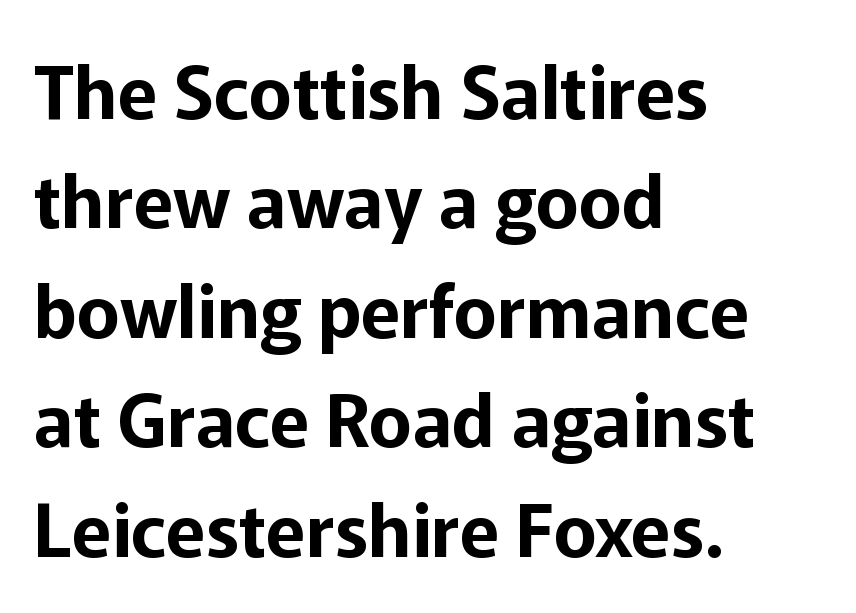
{"serif": "no", "italic": "no", "width": "normal", "stroke_contrast": "low", "x_height": "medium", "monospaced": "no", "underline": "no", "align": "left", "line_spacing": "normal", "line_spacing_ratio": 1.5, "letter_spacing": "normal", "letter_spacing_em": 0.0, "glyph_px": 73}
